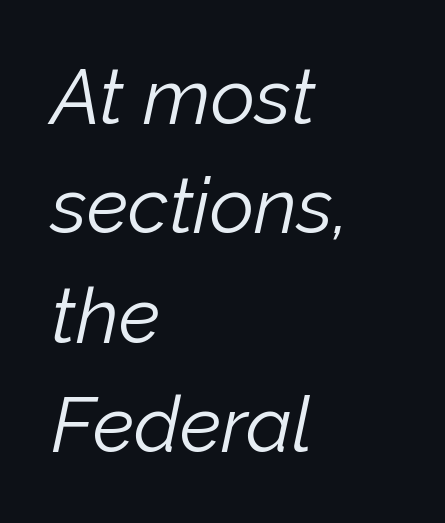
Q: Is the text bold? A: No.
Q: Is the text italic (slanted)? A: Yes, it leans right by about 12 degrees.
Q: Is the text underlined? A: No.
Q: How is the paragraph aligned? A: Left-aligned.
Q: Is the spacing between letters normal or unusually wide? A: Normal.
Q: Is the spacing between lines tight, normal or loose? A: Normal.
Q: Width (condensed, normal, or wide)? A: Normal.
Q: Stroke contrast? A: Low.
Q: x-height? A: Medium.
Q: Monospaced? A: No.
